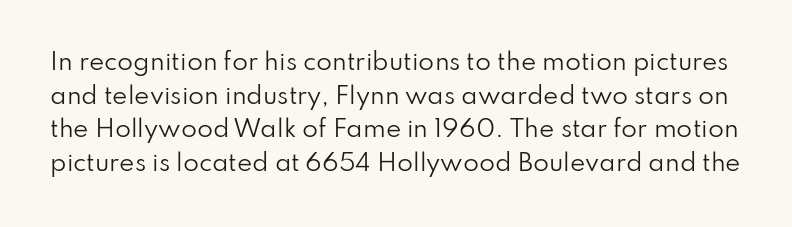
The image shows 23 px text type, upright; set normal line spacing (1.46x), normal letter spacing, not underlined.
